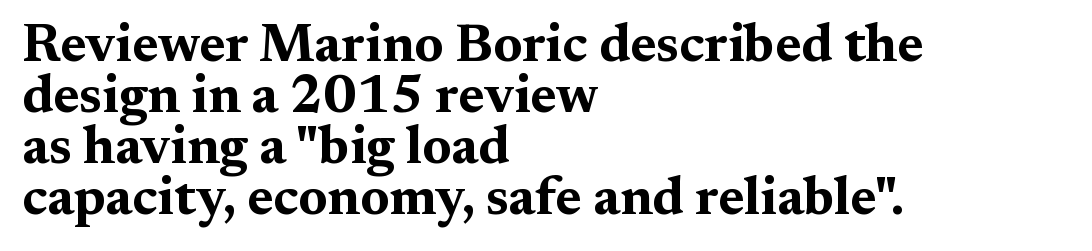
The image shows 53 px bold, wide serif type, upright; set left-aligned, tight line spacing (0.96x), normal letter spacing, not underlined; medium stroke contrast and a medium x-height.
